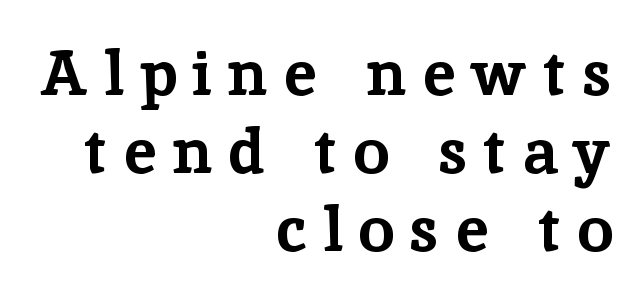
Q: Is the text bold? A: Yes.
Q: Is the text italic (slanted)? A: No, it is upright.
Q: Is the typeface a serif or a sans-serif typeface? A: Serif.
Q: Is the text underlined? A: No.
Q: How is the paragraph aligned? A: Right-aligned.
Q: Is the spacing between letters normal or unusually wide? A: Unusually wide.
Q: Width (condensed, normal, or wide)? A: Normal.
Q: Stroke contrast? A: Low.
Q: x-height? A: Medium.
Q: Monospaced? A: No.
